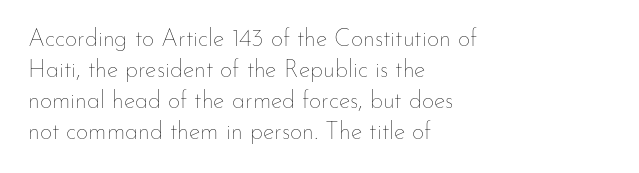
Q: Is the text bold? A: No.
Q: Is the text italic (slanted)? A: No, it is upright.
Q: Is the text underlined? A: No.
Q: How is the paragraph aligned? A: Left-aligned.
Q: Is the spacing between letters normal or unusually wide? A: Normal.
Q: Is the spacing between lines tight, normal or loose? A: Normal.
